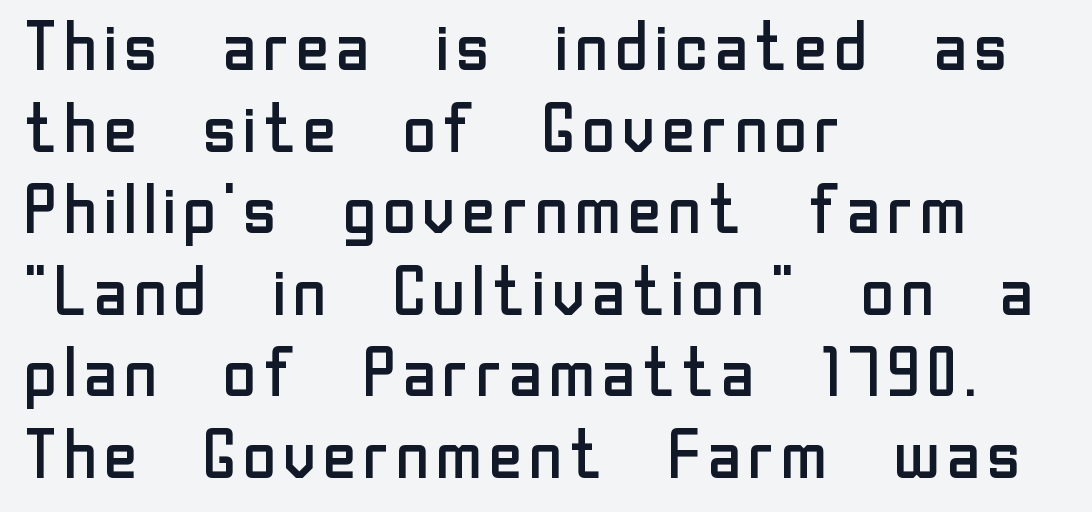
The rendering uses natural spacing where letterforms have individual widths. Tracking here is standard; glyphs follow each other at the usual distance. Vertical stems look standard width or narrower in stroke. Compared with a centered layout, this one pins lines to the left instead. The specimen omits any rule beneath the text block's lines.
